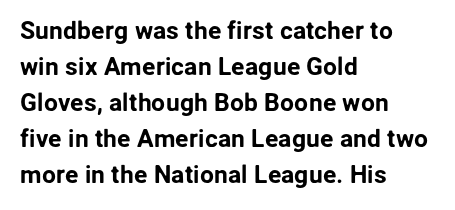
Q: Is the text italic (slanted)? A: No, it is upright.
Q: Is the text underlined? A: No.
Q: How is the paragraph aligned? A: Left-aligned.
Q: Is the spacing between letters normal or unusually wide? A: Normal.
Q: Is the spacing between lines tight, normal or loose? A: Normal.
